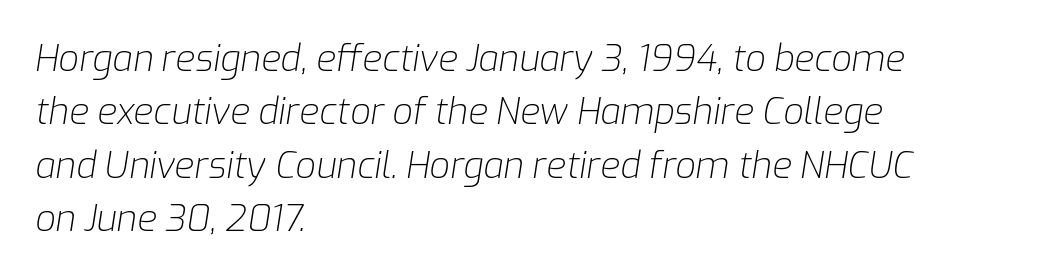
Q: Is the text bold? A: No.
Q: Is the text italic (slanted)? A: Yes, it leans right by about 9 degrees.
Q: Is the text underlined? A: No.
Q: How is the paragraph aligned? A: Left-aligned.
Q: Is the spacing between letters normal or unusually wide? A: Normal.
Q: Is the spacing between lines tight, normal or loose? A: Normal.
Q: Width (condensed, normal, or wide)? A: Normal.
Q: Stroke contrast? A: Low.
Q: x-height? A: Medium.
Q: Monospaced? A: No.
